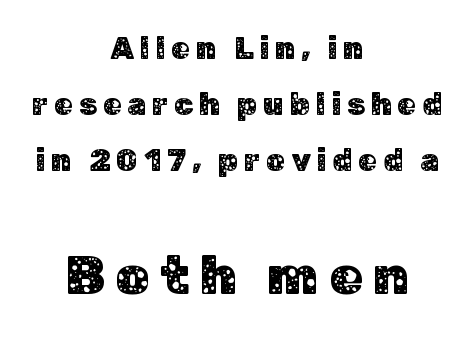
{"serif": "no", "italic": "no", "width": "normal", "stroke_contrast": "low", "x_height": "medium", "monospaced": "no", "underline": "no", "align": "center", "line_spacing_ratio": 1.81, "larger_block": "second", "size_ratio": 1.77, "glyph_px": 55}
